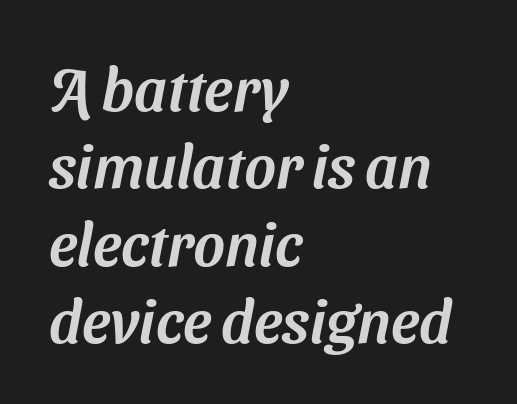
{"serif": "no", "width": "normal", "stroke_contrast": "medium", "x_height": "medium", "monospaced": "no", "underline": "no", "align": "left", "line_spacing": "normal", "line_spacing_ratio": 1.29, "letter_spacing": "normal", "letter_spacing_em": 0.0, "glyph_px": 60}
